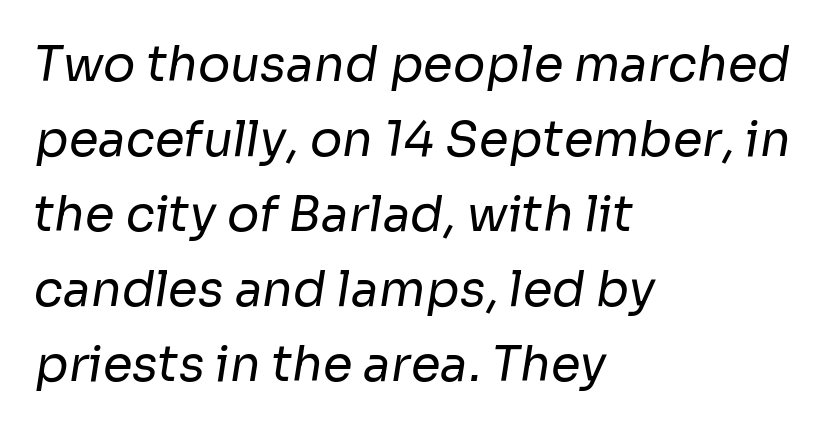
The image shows 48 px regular-weight sans-serif type; set left-aligned, normal line spacing (1.56x), normal letter spacing, not underlined; low stroke contrast and a medium x-height.
